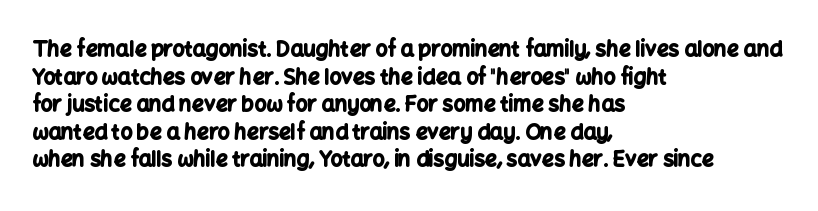
Q: Is the text bold? A: Yes.
Q: Is the text italic (slanted)? A: No, it is upright.
Q: Is the text underlined? A: No.
Q: How is the paragraph aligned? A: Left-aligned.
Q: Is the spacing between letters normal or unusually wide? A: Normal.
Q: Is the spacing between lines tight, normal or loose? A: Normal.
